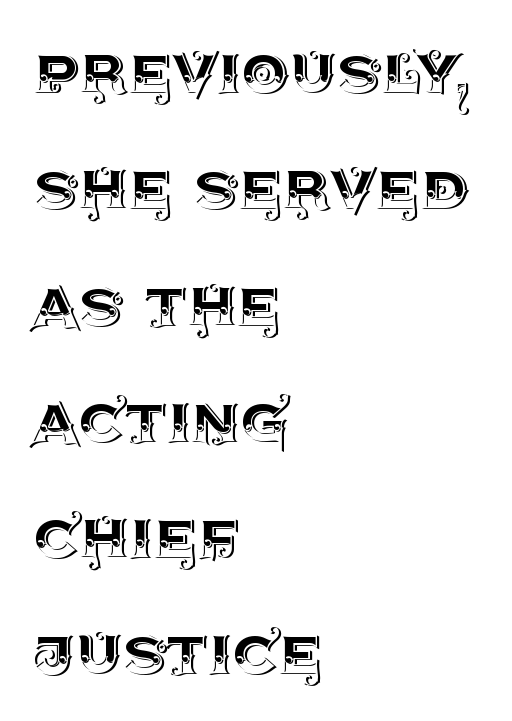
Short note: letters normally spaced. Which margin do the lines hug? The left one — the right edge is uneven. These lines were composed using upright roman letters. Proportional: the letters do not fall into vertical columns.
